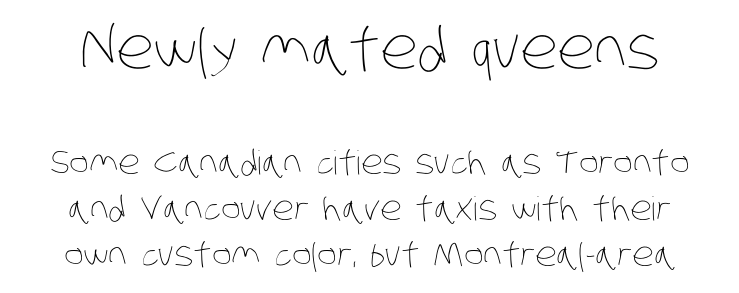
The image shows 57 px thin, condensed type; set normal line spacing (1.39x), normal letter spacing, not underlined; the first (top) block is 1.73x larger; low stroke contrast and a large x-height.
